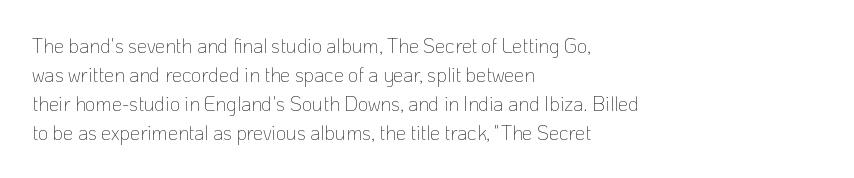
Q: Is the text bold? A: No.
Q: Is the text italic (slanted)? A: No, it is upright.
Q: Is the text underlined? A: No.
Q: How is the paragraph aligned? A: Left-aligned.
Q: Is the spacing between letters normal or unusually wide? A: Normal.
Q: Is the spacing between lines tight, normal or loose? A: Normal.
